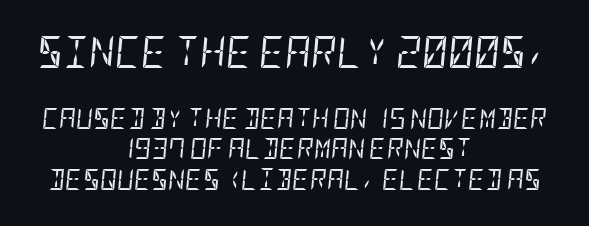
Type size steps down from the first block to the second. Between one letter and the next there's only the usual sliver of space. This is oblique type, the kind used for emphasis or titles. Evenly set lines give the paragraph a standard silhouette.
